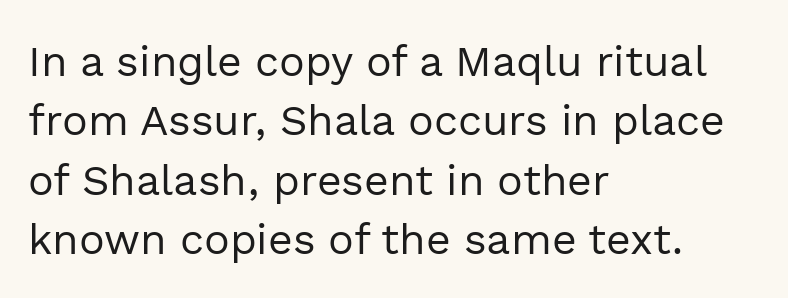
The image shows 43 px regular-weight sans-serif type, upright; set left-aligned, normal line spacing (1.38x), normal letter spacing, not underlined; a medium x-height.
